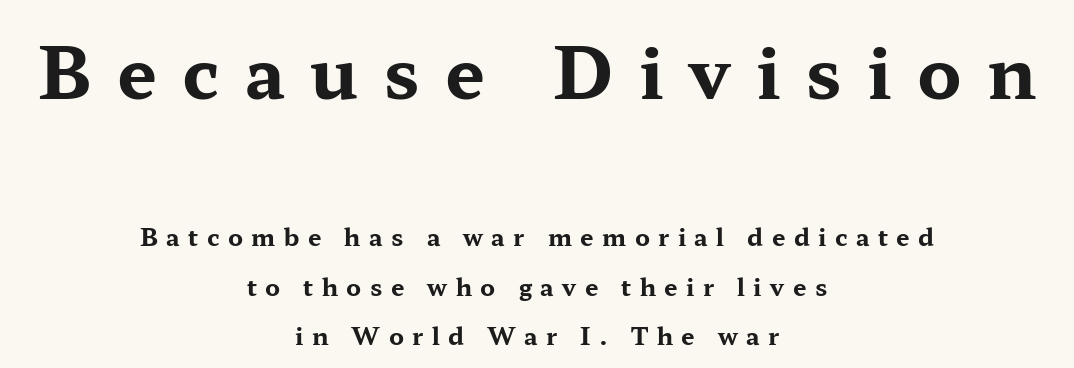
The image shows 71 px bold, wide serif type, upright; set centered, loose line spacing (2.05x), unusually wide letter spacing (+0.35 em), not underlined; the first (top) block is 2.96x larger; medium stroke contrast and a medium x-height.
